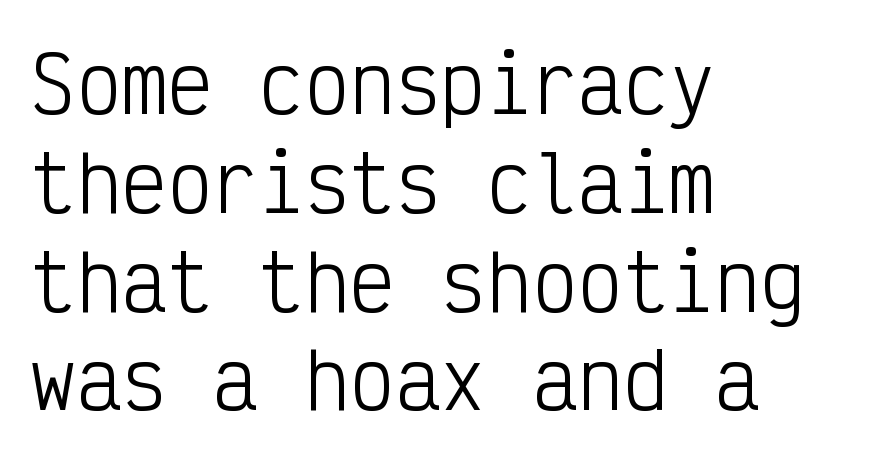
A sans-serif font was chosen for this passage. Stem width sits at or under what a default text font uses. Normally led — the rows are evenly, conventionally spaced. Monospaced: the letters line up in strict vertical columns. Teacher's note: observe the even left margin — that is flush-left alignment. This sample uses an upright cut, with every glyph sitting square on the baseline.
